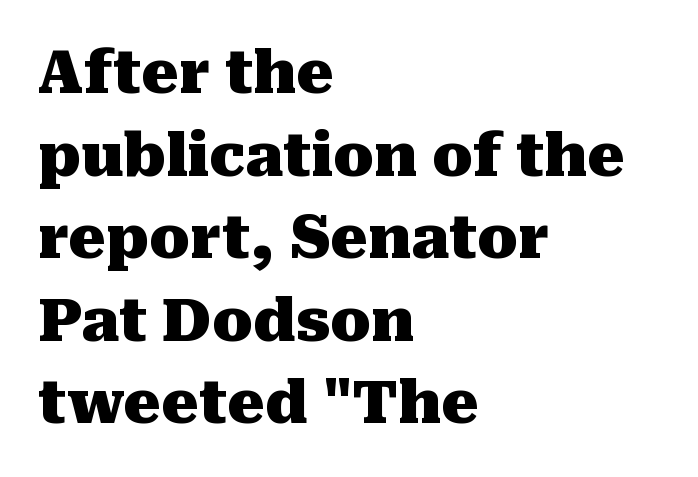
Q: Is the text bold? A: Yes.
Q: Is the text italic (slanted)? A: No, it is upright.
Q: Is the typeface a serif or a sans-serif typeface? A: Serif.
Q: Is the text underlined? A: No.
Q: How is the paragraph aligned? A: Left-aligned.
Q: Is the spacing between letters normal or unusually wide? A: Normal.
Q: Is the spacing between lines tight, normal or loose? A: Normal.
Q: Width (condensed, normal, or wide)? A: Normal.
Q: Stroke contrast? A: Medium.
Q: x-height? A: Medium.
Q: Monospaced? A: No.
